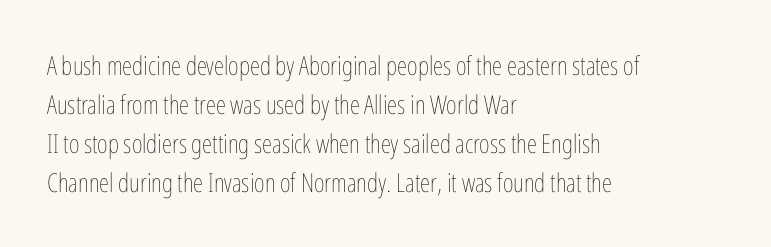
{"italic": "no", "bold": "no", "underline": "no", "align": "left", "line_spacing": "normal", "line_spacing_ratio": 1.5, "letter_spacing": "normal", "letter_spacing_em": 0.0, "glyph_px": 26}
